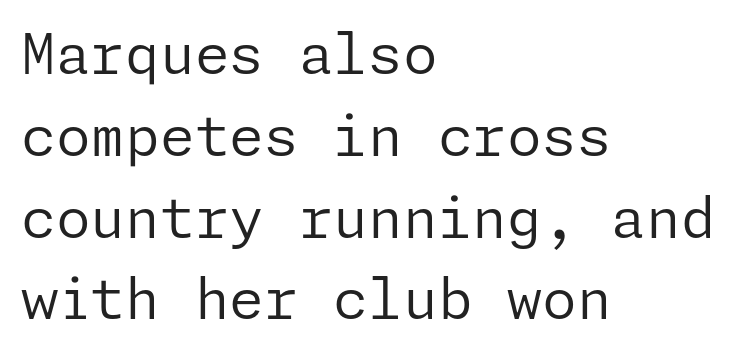
The letterforms sit shoulder to shoulder at normal distance. What's the leading like? Ordinary, nothing unusual. Check under the words: just untouched page. The face used here is a sans, in the tradition of grotesques and geometrics. Posture: upright roman.
